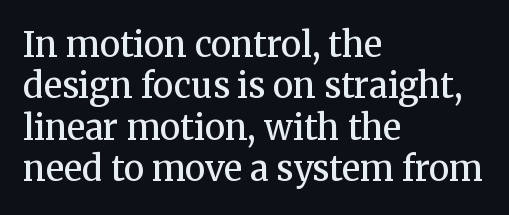
Q: Is the text bold? A: Semi-bold.
Q: Is the text italic (slanted)? A: No, it is upright.
Q: Is the typeface a serif or a sans-serif typeface? A: Serif.
Q: Is the text underlined? A: No.
Q: How is the paragraph aligned? A: Left-aligned.
Q: Is the spacing between letters normal or unusually wide? A: Normal.
Q: Width (condensed, normal, or wide)? A: Normal.
Q: Stroke contrast? A: Medium.
Q: x-height? A: Medium.
Q: Monospaced? A: No.
